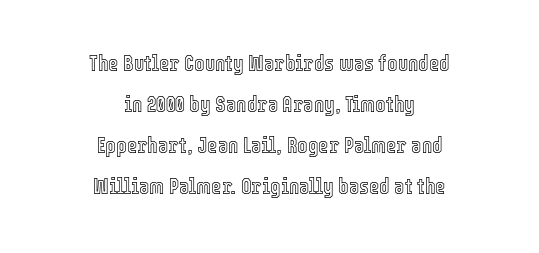
{"italic": "no", "underline": "no", "align": "center", "line_spacing_ratio": 1.86, "letter_spacing": "normal", "letter_spacing_em": 0.0, "glyph_px": 22}
